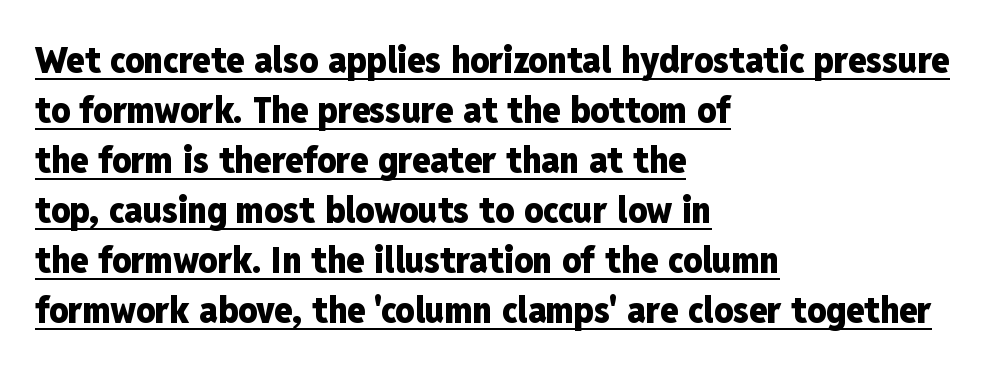
{"serif": "no", "italic": "no", "bold": "yes", "weight": "heavy", "width": "condensed", "stroke_contrast": "low", "x_height": "medium", "monospaced": "no", "underline": "yes", "align": "left", "line_spacing": "normal", "line_spacing_ratio": 1.35, "letter_spacing": "normal", "letter_spacing_em": 0.0, "glyph_px": 37}
